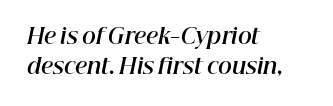
Q: Is the text bold? A: Yes.
Q: Is the text italic (slanted)? A: Yes, it leans right by about 12 degrees.
Q: Is the text underlined? A: No.
Q: How is the paragraph aligned? A: Left-aligned.
Q: Is the spacing between letters normal or unusually wide? A: Normal.
Q: Is the spacing between lines tight, normal or loose? A: Normal.
